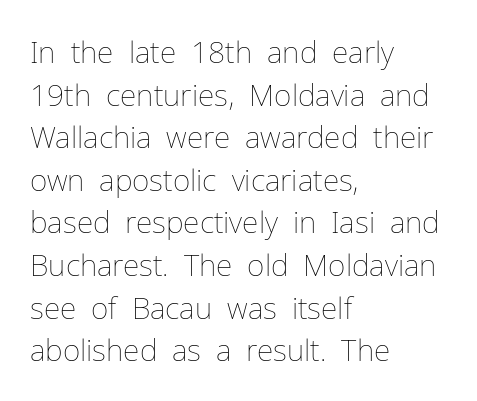
Q: Is the text bold? A: No.
Q: Is the text italic (slanted)? A: No, it is upright.
Q: Is the text underlined? A: No.
Q: How is the paragraph aligned? A: Left-aligned.
Q: Is the spacing between letters normal or unusually wide? A: Normal.
Q: Is the spacing between lines tight, normal or loose? A: Normal.
Q: Width (condensed, normal, or wide)? A: Normal.
Q: Stroke contrast? A: Low.
Q: x-height? A: Medium.
Q: Monospaced? A: No.
